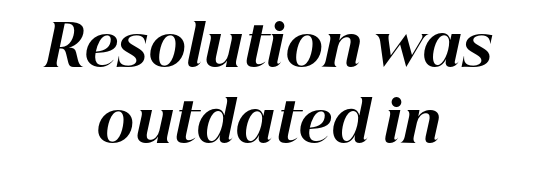
Q: Is the text bold? A: Yes.
Q: Is the text italic (slanted)? A: Yes, it leans right by about 12 degrees.
Q: Is the text underlined? A: No.
Q: How is the paragraph aligned? A: Centered.
Q: Is the spacing between letters normal or unusually wide? A: Normal.
Q: Is the spacing between lines tight, normal or loose? A: Normal.
Q: Width (condensed, normal, or wide)? A: Normal.
Q: Stroke contrast? A: High.
Q: x-height? A: Medium.
Q: Monospaced? A: No.
